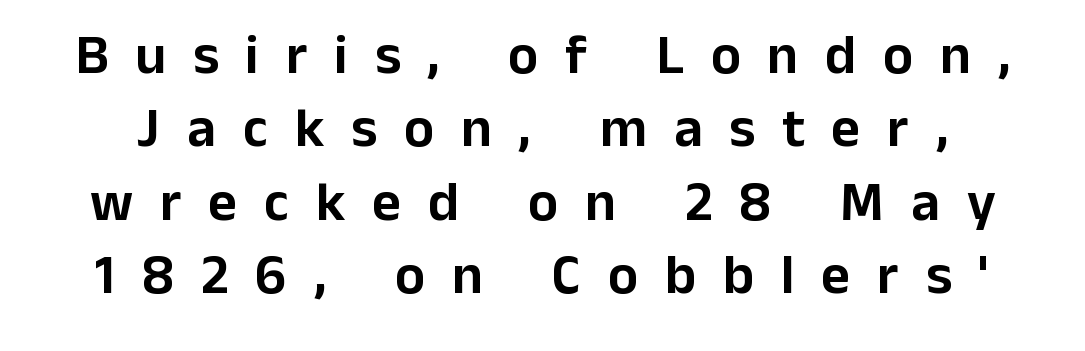
Q: Is the text italic (slanted)? A: No, it is upright.
Q: Is the typeface a serif or a sans-serif typeface? A: Sans-serif.
Q: Is the text underlined? A: No.
Q: Is the spacing between letters normal or unusually wide? A: Unusually wide.
Q: Is the spacing between lines tight, normal or loose? A: Normal.
Q: Width (condensed, normal, or wide)? A: Normal.
Q: Stroke contrast? A: Low.
Q: x-height? A: Medium.
Q: Monospaced? A: No.
